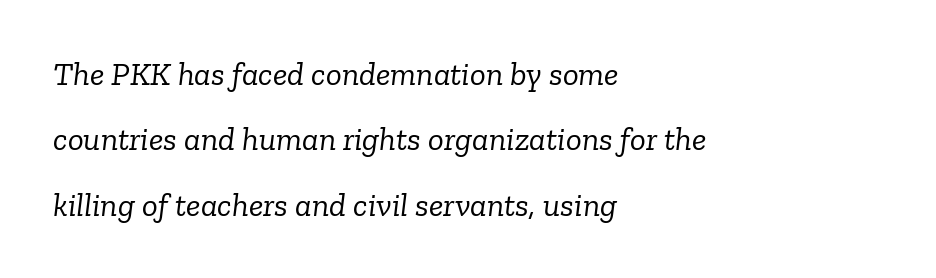
The axis of the letterforms is tilted away from vertical. These lines keep a tight, regular rhythm from letter to letter. Each row of text sits above clean, open space. The letterforms sit at book weight or below. Every row of glyphs begins at an identical x-position on the left.
